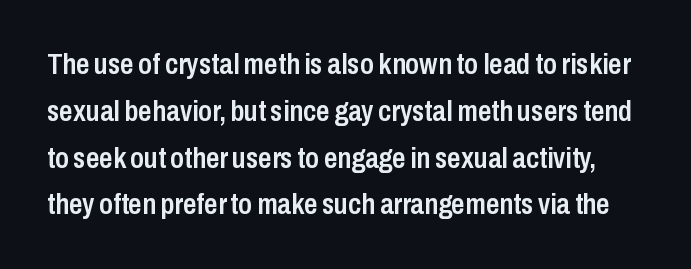
{"serif": "no", "italic": "no", "bold": "semi", "weight": "semibold", "width": "condensed", "stroke_contrast": "low", "x_height": "medium", "monospaced": "no", "underline": "no", "line_spacing": "normal", "line_spacing_ratio": 1.56, "letter_spacing": "normal", "letter_spacing_em": 0.0, "glyph_px": 30}
